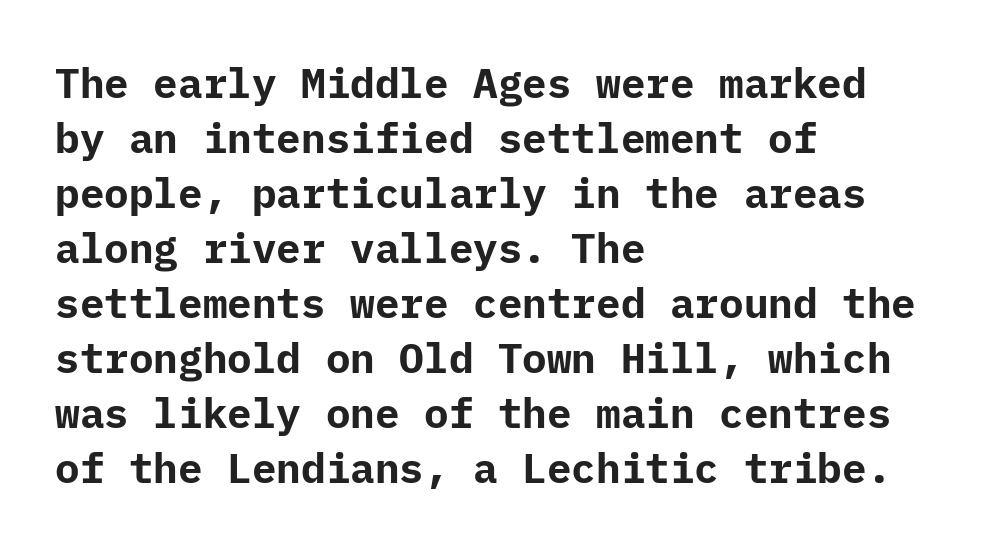
Q: Is the text bold? A: Yes.
Q: Is the text italic (slanted)? A: No, it is upright.
Q: Is the typeface a serif or a sans-serif typeface? A: Sans-serif.
Q: Is the text underlined? A: No.
Q: How is the paragraph aligned? A: Left-aligned.
Q: Is the spacing between letters normal or unusually wide? A: Normal.
Q: Is the spacing between lines tight, normal or loose? A: Normal.
Q: Width (condensed, normal, or wide)? A: Normal.
Q: Stroke contrast? A: Low.
Q: x-height? A: Medium.
